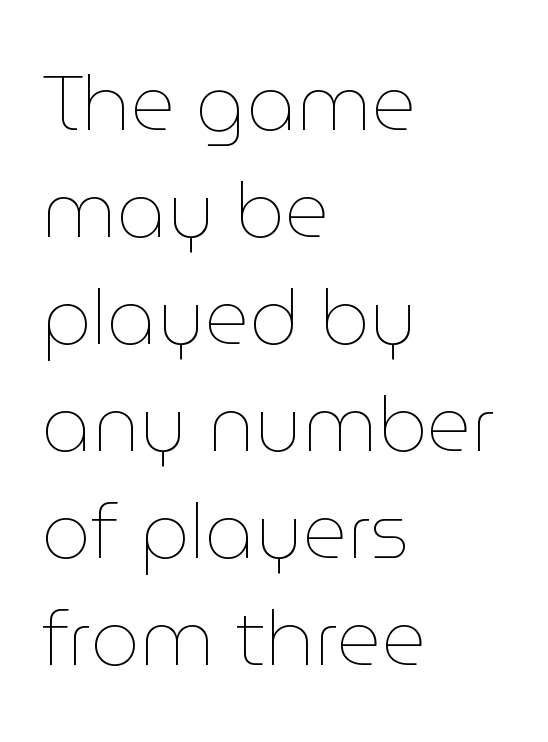
{"italic": "no", "bold": "no", "weight": "thin", "width": "normal", "stroke_contrast": "low", "x_height": "medium", "monospaced": "no", "underline": "no", "align": "left", "line_spacing": "normal", "line_spacing_ratio": 1.39, "letter_spacing": "normal", "letter_spacing_em": 0.0, "glyph_px": 77}
